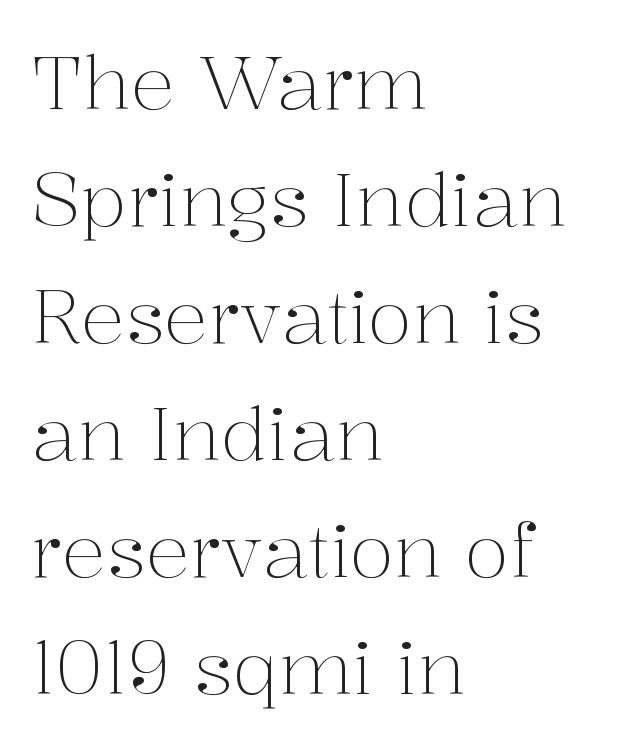
{"serif": "yes", "italic": "no", "bold": "no", "weight": "light", "width": "normal", "stroke_contrast": "medium", "x_height": "medium", "monospaced": "no", "underline": "no", "align": "left", "line_spacing": "normal", "line_spacing_ratio": 1.58, "letter_spacing": "normal", "letter_spacing_em": 0.0, "glyph_px": 74}
